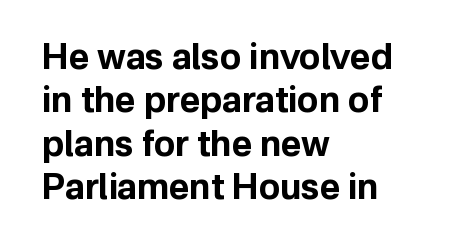
The image shows 35 px bold sans-serif type, upright; set left-aligned, line spacing 1.24x, normal letter spacing, not underlined; low stroke contrast and a medium x-height.
